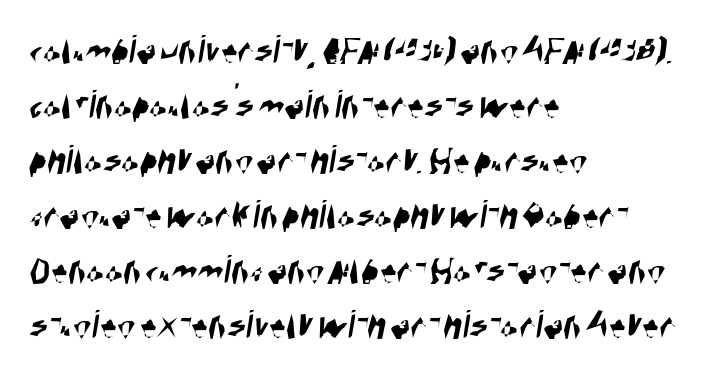
The space beneath each line is pristine and unruled. Typographically, this falls in the sans-serif category. The face used here is rendered with its standard letterfit. Quick note: interline space is typical. Alignment: flush left.
